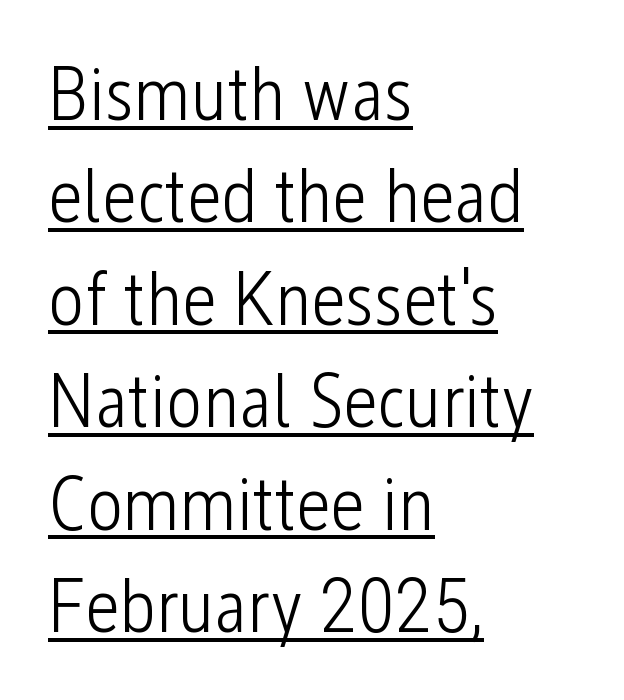
The image shows 77 px light, condensed sans-serif type, upright; set left-aligned, normal line spacing (1.33x), normal letter spacing, underlined; low stroke contrast and a medium x-height.
